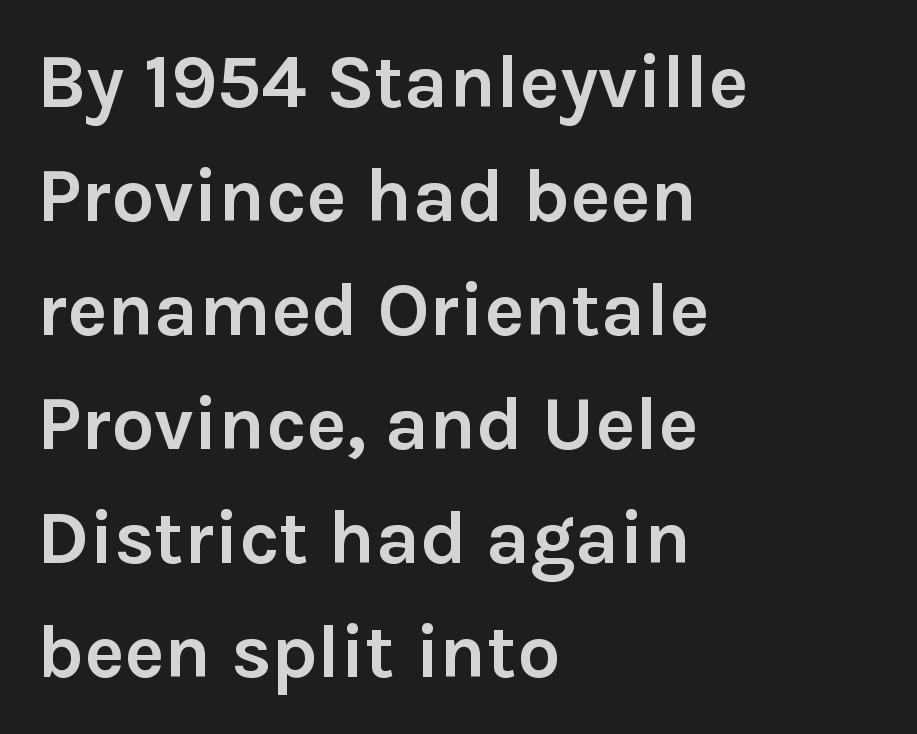
When letters stand straight like this, we call the style roman or upright. Letterform terminals end flat and unadorned throughout the passage. The vertical gap from one line to the next is medium. Summary of weight: heavy, a full bold.
